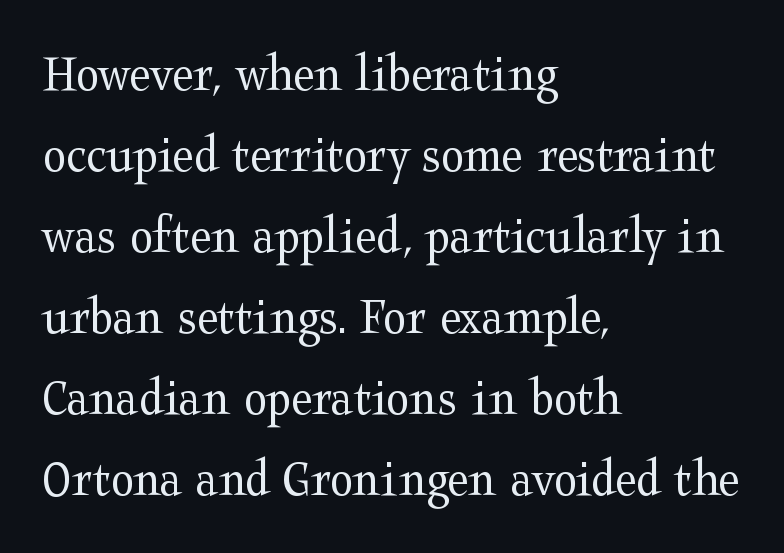
The image shows 54 px regular-weight, wide serif type, upright; set left-aligned, normal line spacing (1.5x), normal letter spacing, not underlined; medium stroke contrast and a medium x-height.
